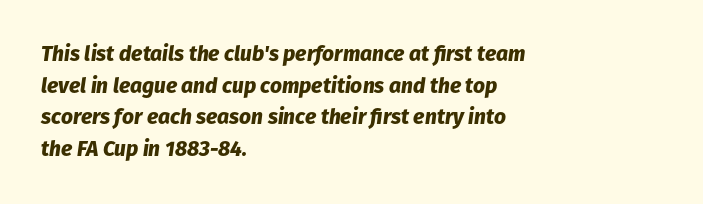
Q: Is the text bold? A: Yes.
Q: Is the text italic (slanted)? A: Yes, it leans right by about 8 degrees.
Q: Is the text underlined? A: No.
Q: How is the paragraph aligned? A: Left-aligned.
Q: Is the spacing between letters normal or unusually wide? A: Normal.
Q: Is the spacing between lines tight, normal or loose? A: Normal.
